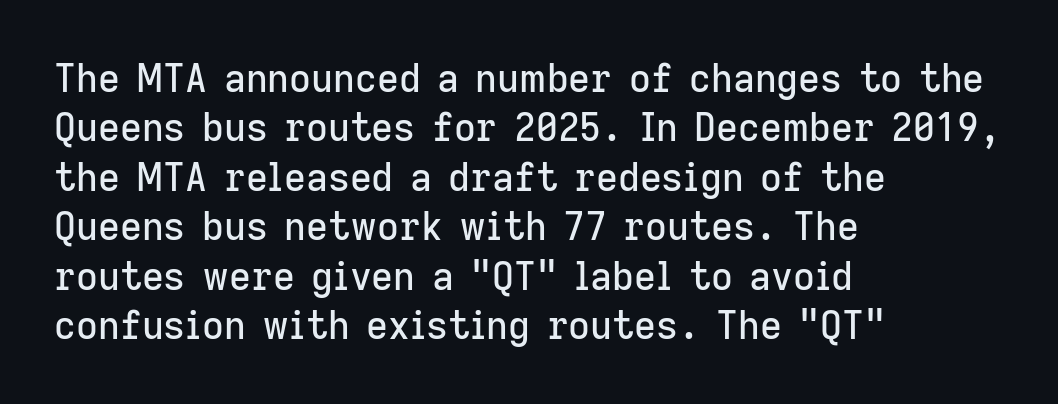
Lines of text with bare space underneath. Ordinary non-slanted type is in use. Is this a sans? Yes — the strokes have no serifs. Is this a fixed-width face? No — the glyphs have proportional, varying widths. The passage shown stacks its lines at a standard gap. Each word holds together tightly as a unit, with standard inter-letter gaps.
